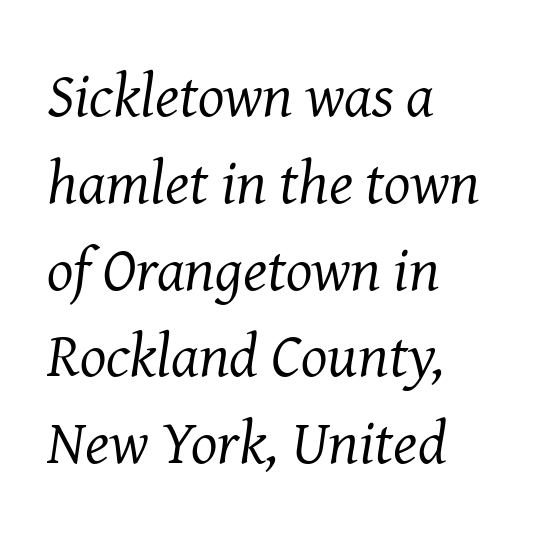
Descenders hang freely into open space. Tall strokes in this sample are angled rather than plumb. This block has exactly the height ordinary leading produces. Small tapered or slab feet sit at the stroke ends, so this counts as serif. Notice how the passage keeps a crisp vertical edge on the left only.
